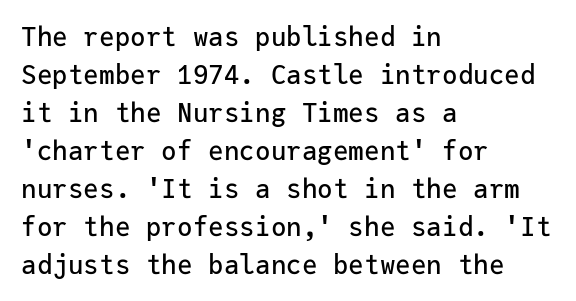
The image shows 26 px text type, upright; set left-aligned, normal line spacing (1.46x), normal letter spacing, not underlined.
